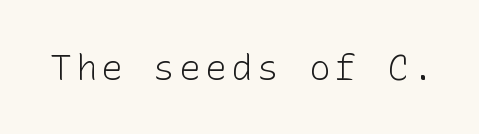
The image shows 36 px light sans-serif type, upright; set not underlined; low stroke contrast and a medium x-height.
